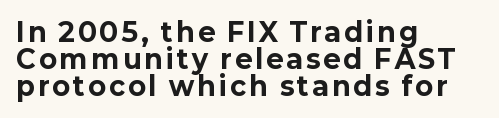
The image shows 26 px bold type, upright; set left-aligned, tight line spacing (1.03x), not underlined.
